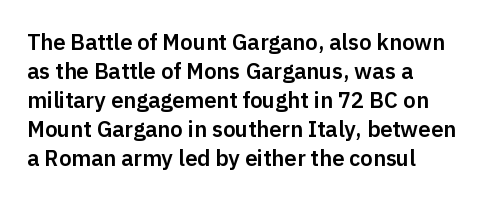
It's the straight-up-and-down kind of type. The horizontal fit of the characters is conventional and even. These lines are set flush left with a ragged right edge. Glance below the letters and you will spot only blank space.
